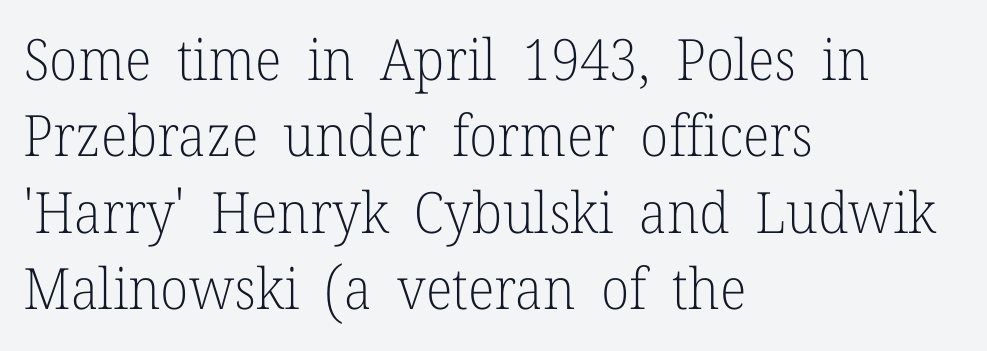
Bold? No — there's no thickening of the strokes. Posture: vertical. Every row of glyphs begins at an identical x-position on the left. Observe the ordinary spacing: letters are neighbours, not strangers. The passage shown is typed in a proportional face where columns would drift. Regarding leading, the lines here are spaced in the standard way.
